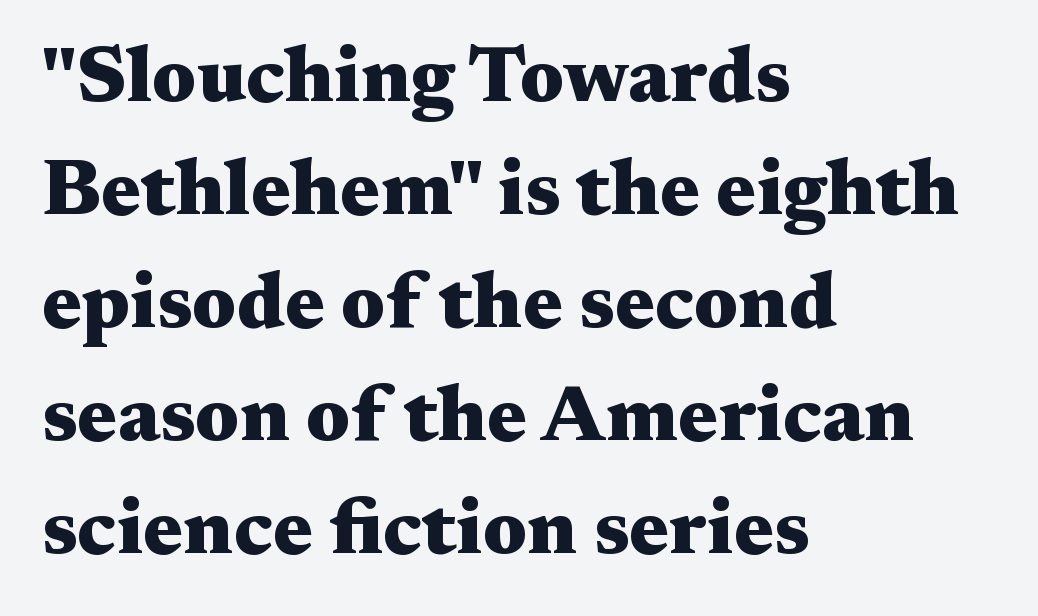
The image shows 79 px heavy, wide serif type, upright; set left-aligned, normal line spacing (1.43x), normal letter spacing, not underlined; medium stroke contrast and a medium x-height.
